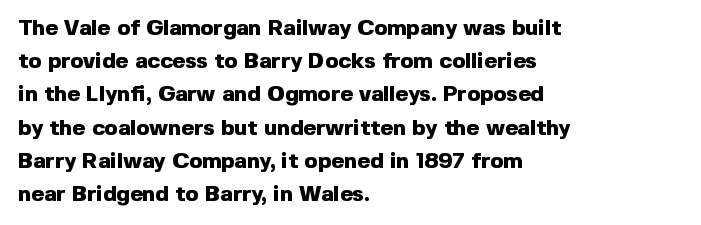
The image shows 22 px bold type, upright; set left-aligned, normal line spacing (1.51x), normal letter spacing, not underlined.
